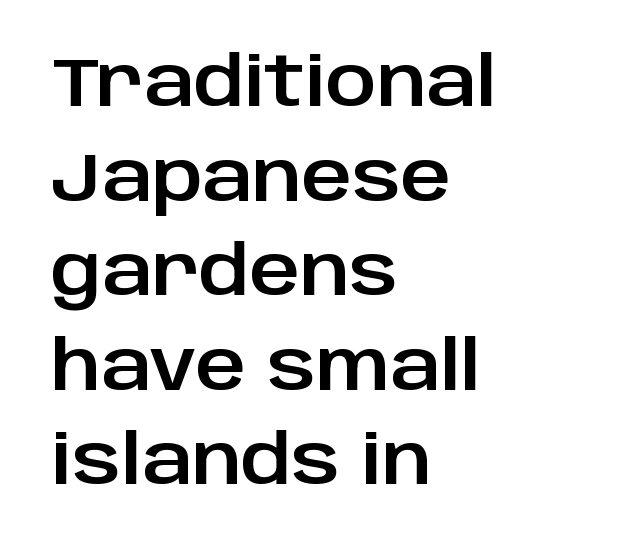
Q: Is the text italic (slanted)? A: No, it is upright.
Q: Is the typeface a serif or a sans-serif typeface? A: Sans-serif.
Q: Is the text underlined? A: No.
Q: How is the paragraph aligned? A: Left-aligned.
Q: Is the spacing between letters normal or unusually wide? A: Normal.
Q: Is the spacing between lines tight, normal or loose? A: Normal.
Q: Width (condensed, normal, or wide)? A: Normal.
Q: Stroke contrast? A: Low.
Q: x-height? A: Large.
Q: Monospaced? A: No.
